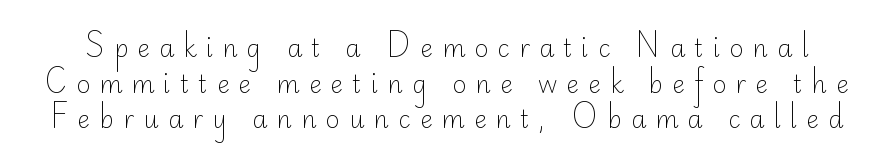
{"italic": "no", "bold": "no", "underline": "no", "line_spacing": "normal", "line_spacing_ratio": 1.48, "letter_spacing": "wide", "letter_spacing_em": 0.38, "glyph_px": 24}
